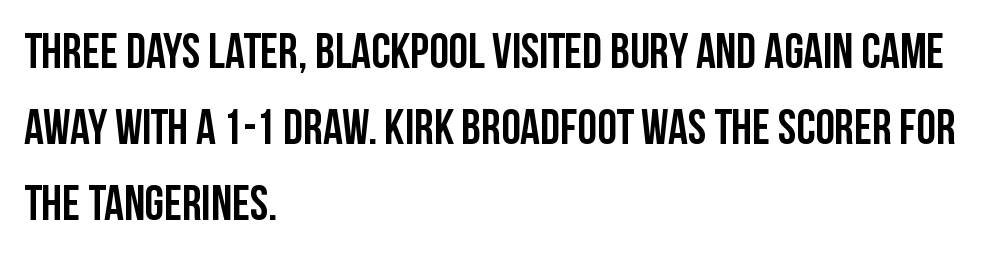
Q: Is the text bold? A: Yes.
Q: Is the text italic (slanted)? A: No, it is upright.
Q: Is the typeface a serif or a sans-serif typeface? A: Sans-serif.
Q: Is the text underlined? A: No.
Q: How is the paragraph aligned? A: Left-aligned.
Q: Is the spacing between letters normal or unusually wide? A: Normal.
Q: Is the spacing between lines tight, normal or loose? A: Normal.
Q: Width (condensed, normal, or wide)? A: Condensed.
Q: Stroke contrast? A: Low.
Q: x-height? A: Large.
Q: Monospaced? A: No.
